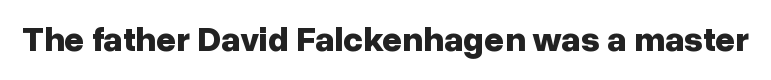
{"serif": "no", "italic": "no", "bold": "yes", "weight": "bold", "width": "normal", "stroke_contrast": "low", "x_height": "medium", "monospaced": "no", "underline": "no", "letter_spacing": "normal", "letter_spacing_em": 0.0, "glyph_px": 35}
